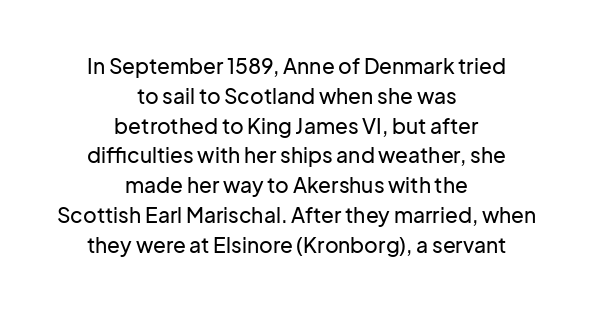
How would I describe the line gaps? Plain and ordinary. No italicization has been applied; the sample stays upright. Words float on clear page, feet unadorned. These lines are centered, leaving both edges ragged. Short note: letters normally spaced.
